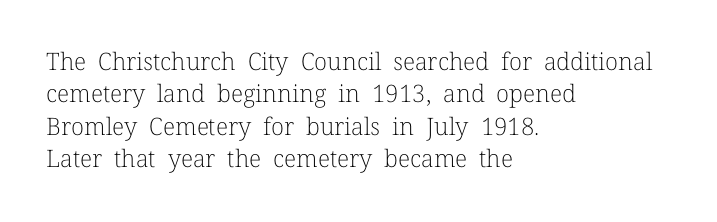
The typesetter chose a ragged-right arrangement here. In terms of letterspacing, this is plain default setting. Descenders hang freely into open space. A typesetter would call this leading conventional body-copy spacing. Stems and bowls with no extra thickness — not bold.
